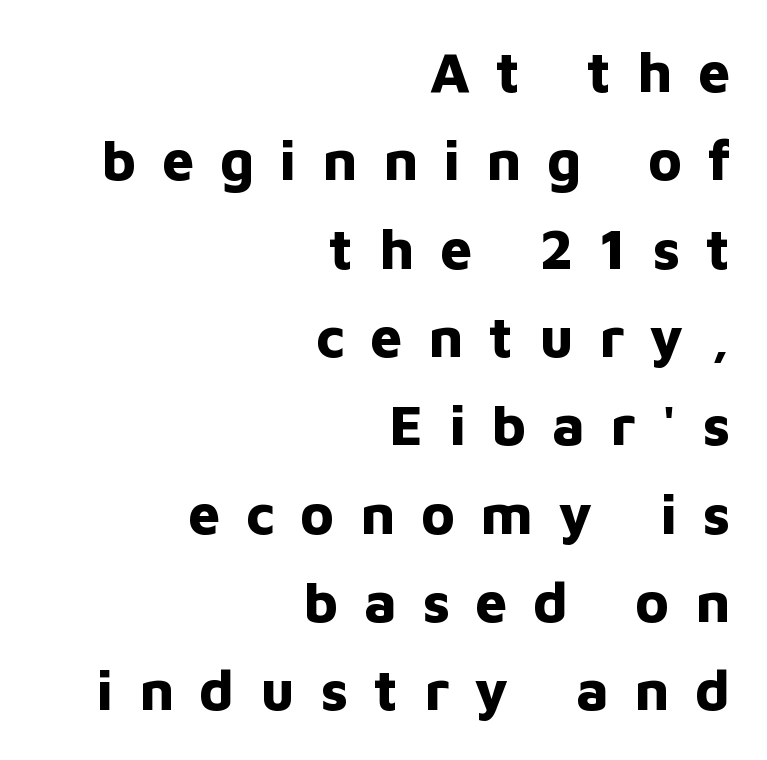
Here the glyphs are tracked loosely, breaking word shapes into spaced letters. The typesetter chose a ragged-left arrangement here. Character widths vary here, with narrow letters taking less room than wide ones. Unlike a traditional serif, this face leaves its strokes unadorned.
